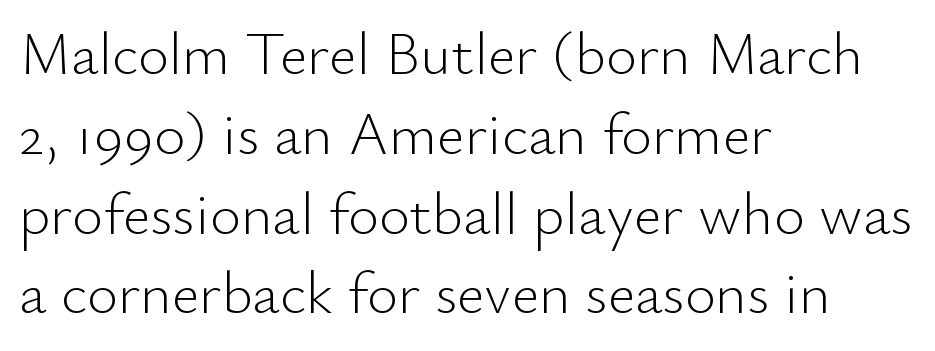
{"serif": "no", "italic": "no", "bold": "no", "weight": "light", "width": "normal", "stroke_contrast": "low", "x_height": "small", "monospaced": "no", "underline": "no", "align": "left", "line_spacing": "normal", "line_spacing_ratio": 1.33, "letter_spacing": "normal", "letter_spacing_em": 0.0, "glyph_px": 60}
